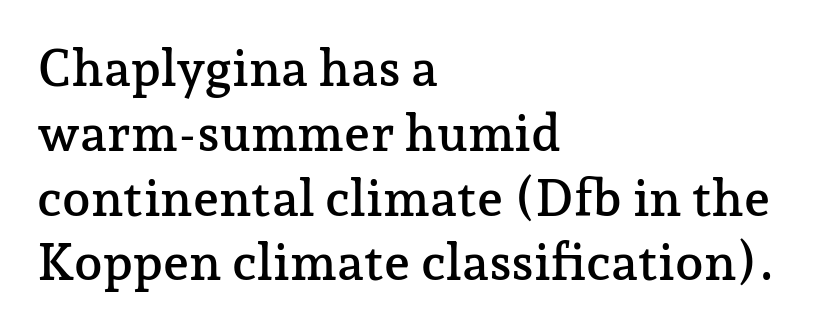
Q: Is the text italic (slanted)? A: No, it is upright.
Q: Is the typeface a serif or a sans-serif typeface? A: Serif.
Q: Is the text underlined? A: No.
Q: How is the paragraph aligned? A: Left-aligned.
Q: Is the spacing between letters normal or unusually wide? A: Normal.
Q: Is the spacing between lines tight, normal or loose? A: Normal.
Q: Width (condensed, normal, or wide)? A: Normal.
Q: Stroke contrast? A: Low.
Q: x-height? A: Medium.
Q: Monospaced? A: No.
